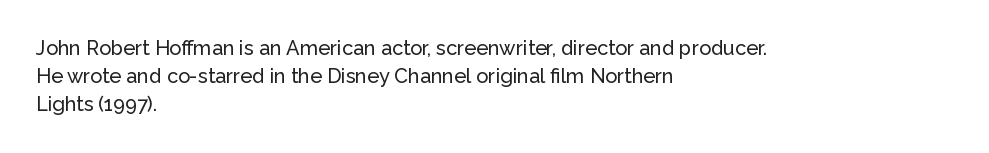
Quick note: interline space is typical. Layout note: lines flush left. The tracking reads as untouched default to a designer's eye. The passage shown is not underscored anywhere. The type sits square on the baseline with zero lean.
